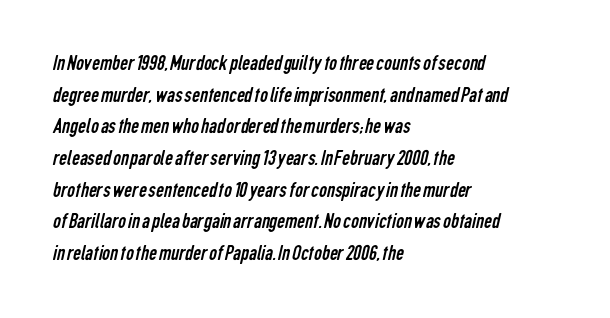
Q: Is the text bold? A: No.
Q: Is the text underlined? A: No.
Q: How is the paragraph aligned? A: Left-aligned.
Q: Is the spacing between letters normal or unusually wide? A: Normal.
Q: Is the spacing between lines tight, normal or loose? A: Normal.
